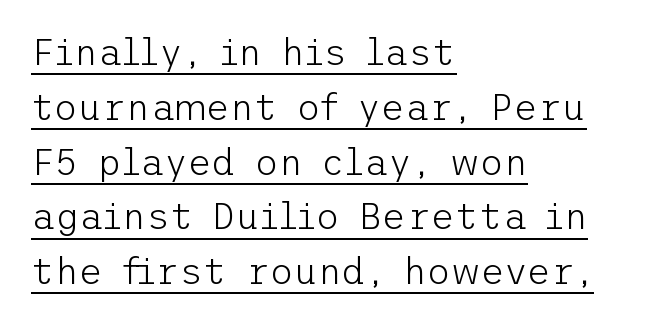
The image shows 37 px light sans-serif type, upright; set left-aligned, normal line spacing (1.48x), normal letter spacing, underlined; low stroke contrast and a medium x-height.
